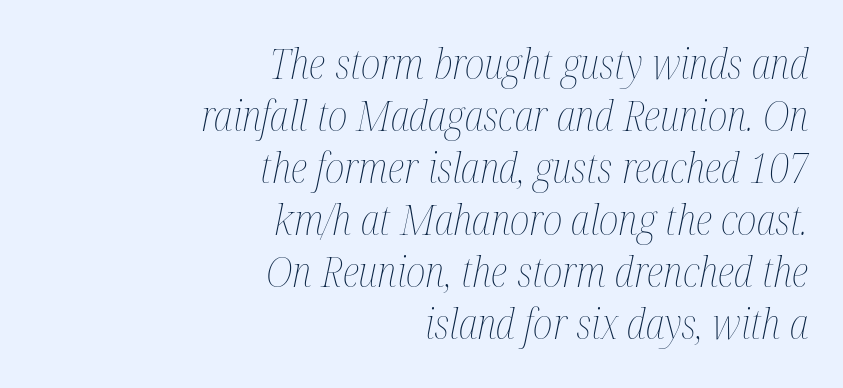
Q: Is the text bold? A: No.
Q: Is the text italic (slanted)? A: Yes, it leans right by about 12 degrees.
Q: Is the text underlined? A: No.
Q: How is the paragraph aligned? A: Right-aligned.
Q: Is the spacing between letters normal or unusually wide? A: Normal.
Q: Is the spacing between lines tight, normal or loose? A: Normal.
Q: Width (condensed, normal, or wide)? A: Condensed.
Q: Stroke contrast? A: Medium.
Q: x-height? A: Medium.
Q: Monospaced? A: No.
